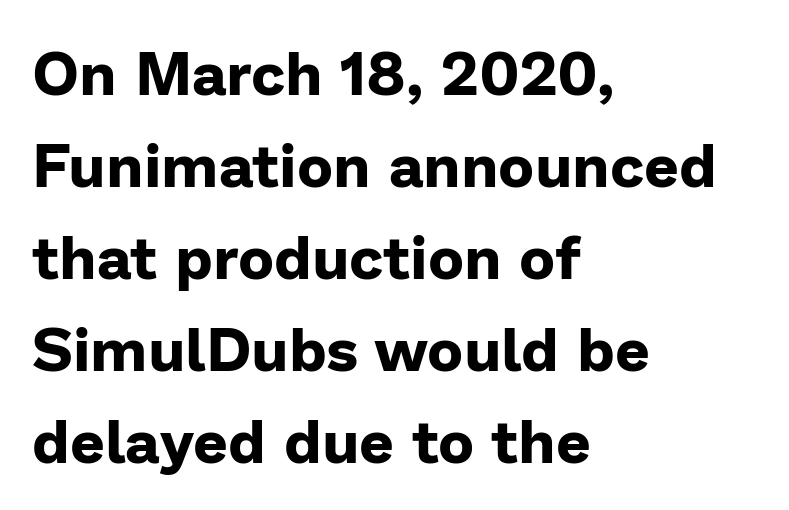
The image shows 61 px bold sans-serif type, upright; set left-aligned, normal line spacing (1.51x), normal letter spacing, not underlined; low stroke contrast and a medium x-height.
